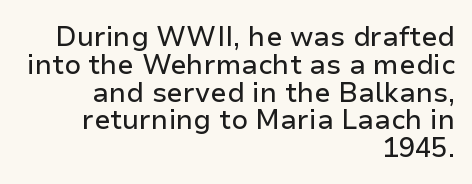
Q: Is the text italic (slanted)? A: No, it is upright.
Q: Is the text underlined? A: No.
Q: How is the paragraph aligned? A: Right-aligned.
Q: Is the spacing between letters normal or unusually wide? A: Normal.
Q: Is the spacing between lines tight, normal or loose? A: Tight.
